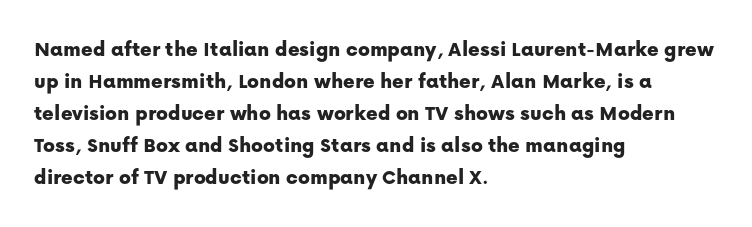
The image shows 22 px text type, upright; set left-aligned, normal line spacing (1.46x), normal letter spacing, not underlined.
